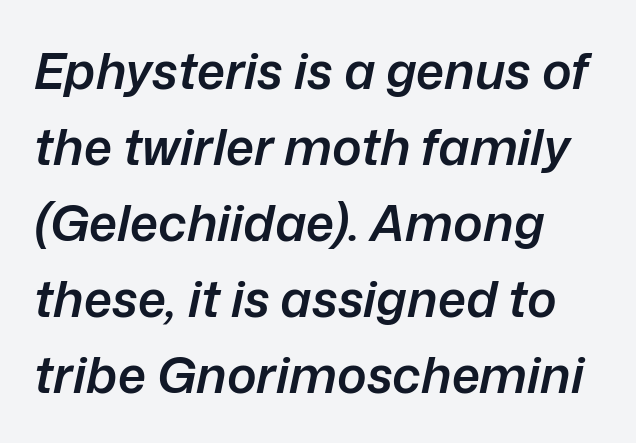
Q: Is the text bold? A: Semi-bold.
Q: Is the text italic (slanted)? A: Yes, it leans right by about 12 degrees.
Q: Is the text underlined? A: No.
Q: How is the paragraph aligned? A: Left-aligned.
Q: Is the spacing between letters normal or unusually wide? A: Normal.
Q: Is the spacing between lines tight, normal or loose? A: Normal.
Q: Width (condensed, normal, or wide)? A: Normal.
Q: Stroke contrast? A: Low.
Q: x-height? A: Medium.
Q: Monospaced? A: No.
